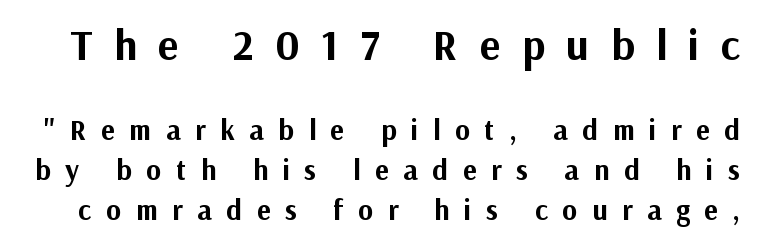
{"serif": "no", "italic": "no", "bold": "yes", "weight": "bold", "width": "normal", "stroke_contrast": "medium", "x_height": "medium", "monospaced": "no", "underline": "no", "line_spacing": "normal", "line_spacing_ratio": 1.37, "letter_spacing": "wide", "letter_spacing_em": 0.5, "larger_block": "first", "size_ratio": 1.48, "glyph_px": 43}
